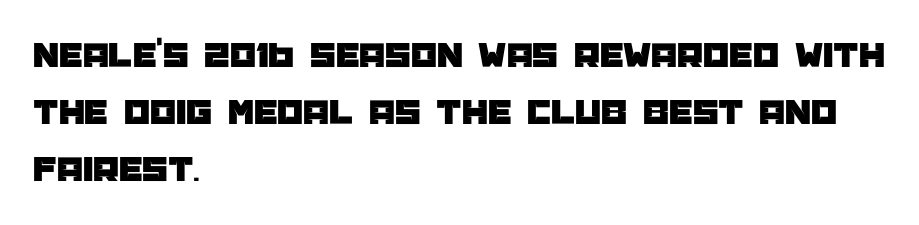
Stroke terminals: plain, sans-serif. Compared with a centered layout, this one pins lines to the left instead. Summary of vertical rhythm: regular, with standard interline spacing. Is this a fixed-width face? No — the glyphs have proportional, varying widths.
